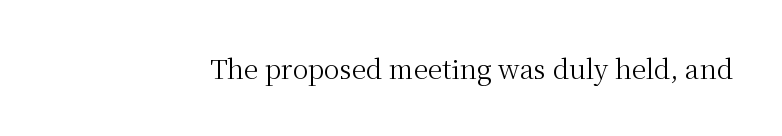
A roman cut, with each character standing at attention. Decoration check: the copy has no underline. The gaps between neighbouring characters are ordinary and unremarkable. Bold? No — there's no thickening of the strokes.
